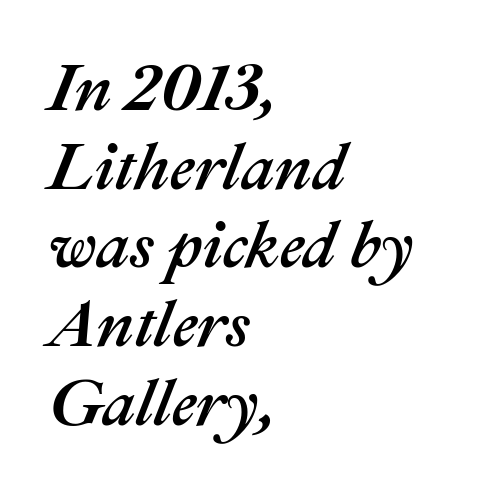
Q: Is the text italic (slanted)? A: Yes, it leans right by about 22 degrees.
Q: Is the text underlined? A: No.
Q: How is the paragraph aligned? A: Left-aligned.
Q: Is the spacing between letters normal or unusually wide? A: Normal.
Q: Width (condensed, normal, or wide)? A: Normal.
Q: Stroke contrast? A: Medium.
Q: x-height? A: Medium.
Q: Monospaced? A: No.
